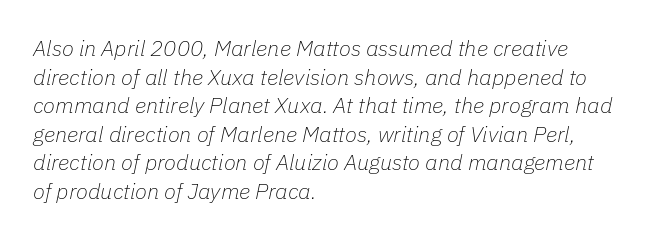
The image shows 22 px text type, italic (leaning right); set left-aligned, normal line spacing (1.3x), normal letter spacing, not underlined.
